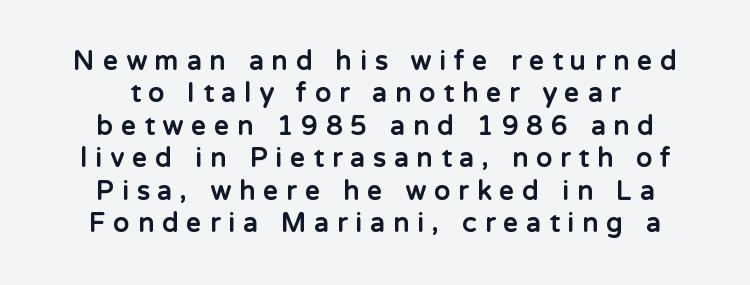
Q: Is the text bold? A: Yes.
Q: Is the text italic (slanted)? A: No, it is upright.
Q: Is the text underlined? A: No.
Q: How is the paragraph aligned? A: Centered.
Q: Is the spacing between letters normal or unusually wide? A: Unusually wide.
Q: Is the spacing between lines tight, normal or loose? A: Normal.
